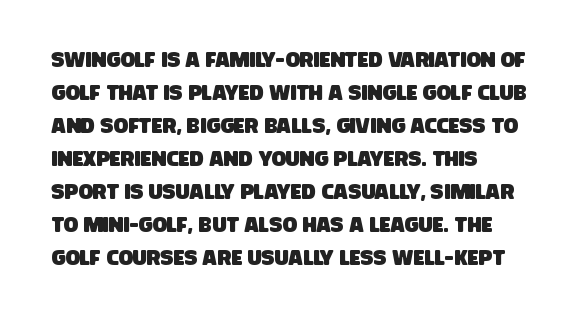
Q: Is the text underlined? A: No.
Q: How is the paragraph aligned? A: Left-aligned.
Q: Is the spacing between letters normal or unusually wide? A: Normal.
Q: Is the spacing between lines tight, normal or loose? A: Normal.
